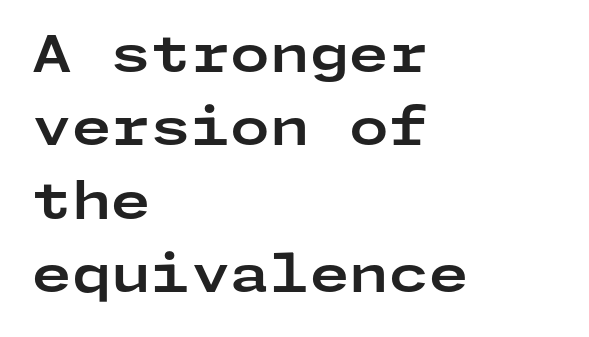
{"serif": "no", "italic": "no", "bold": "yes", "weight": "bold", "width": "wide", "stroke_contrast": "low", "x_height": "medium", "underline": "no", "align": "left", "line_spacing": "normal", "line_spacing_ratio": 1.44, "letter_spacing": "normal", "letter_spacing_em": 0.0, "glyph_px": 51}
